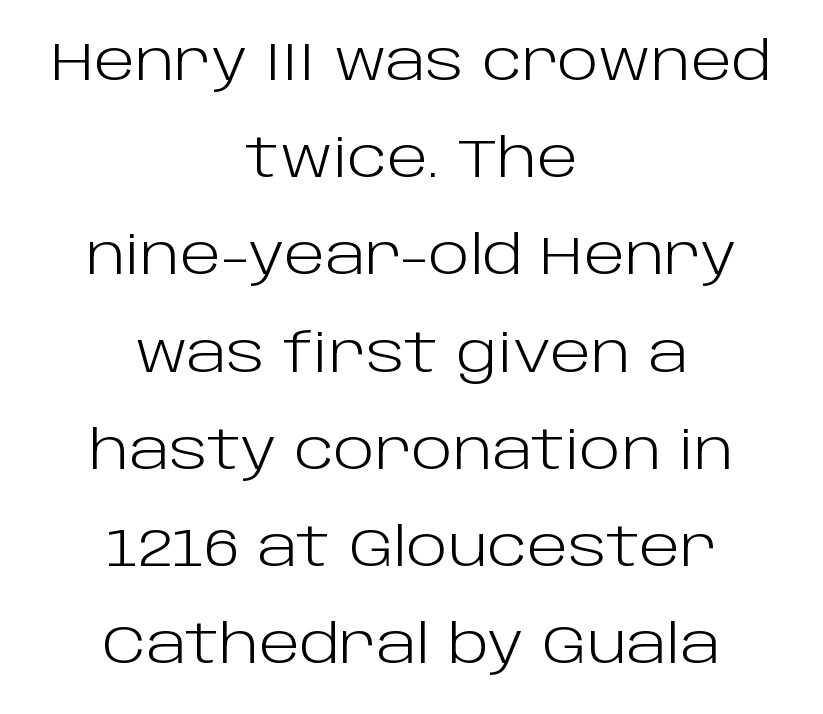
{"serif": "no", "italic": "no", "bold": "no", "weight": "light", "width": "normal", "stroke_contrast": "low", "x_height": "large", "monospaced": "no", "underline": "no", "align": "center", "line_spacing_ratio": 1.8, "letter_spacing": "normal", "letter_spacing_em": 0.0, "glyph_px": 54}
